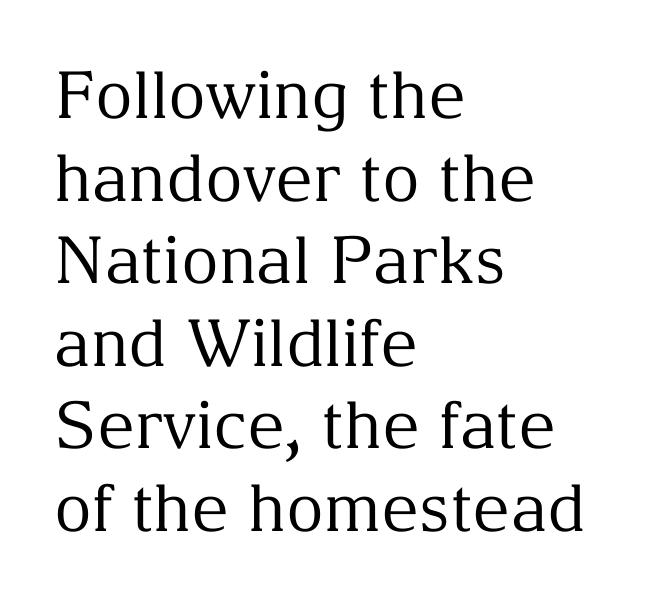
{"serif": "yes", "italic": "no", "bold": "no", "weight": "regular", "width": "normal", "stroke_contrast": "medium", "x_height": "medium", "monospaced": "no", "underline": "no", "align": "left", "line_spacing": "normal", "line_spacing_ratio": 1.27, "letter_spacing": "normal", "letter_spacing_em": 0.0, "glyph_px": 65}
